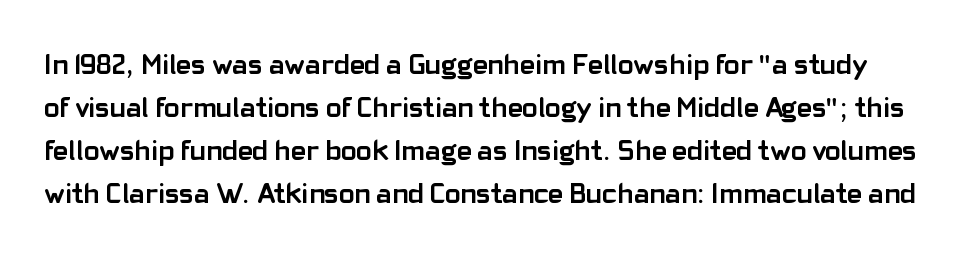
The image shows 29 px semibold sans-serif type, upright; set normal line spacing (1.48x), normal letter spacing, not underlined; low stroke contrast and a medium x-height.
